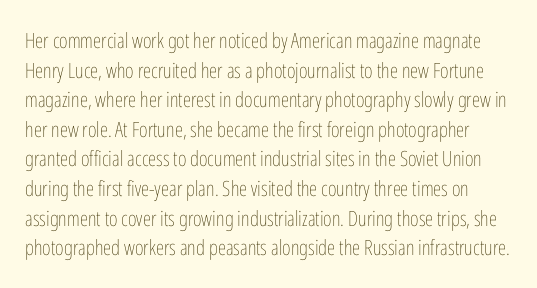
The image shows 21 px text type, upright; set normal line spacing (1.41x), normal letter spacing, not underlined.
